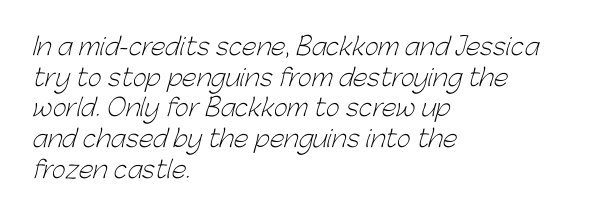
{"bold": "no", "underline": "no", "align": "left", "line_spacing": "normal", "line_spacing_ratio": 1.28, "letter_spacing": "normal", "letter_spacing_em": 0.0, "glyph_px": 24}
